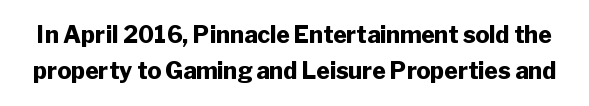
{"italic": "no", "bold": "yes", "underline": "no", "line_spacing": "normal", "line_spacing_ratio": 1.58, "letter_spacing": "normal", "letter_spacing_em": 0.0, "glyph_px": 23}
